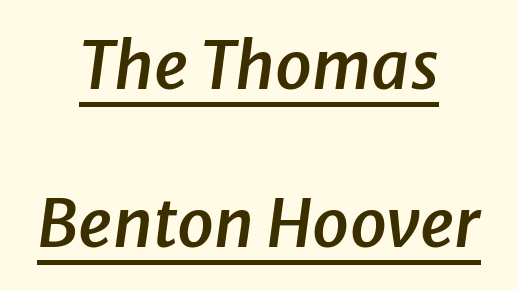
Q: Is the text bold? A: Semi-bold.
Q: Is the text italic (slanted)? A: Yes, it leans right by about 8 degrees.
Q: Is the text underlined? A: Yes.
Q: How is the paragraph aligned? A: Centered.
Q: Is the spacing between letters normal or unusually wide? A: Normal.
Q: Is the spacing between lines tight, normal or loose? A: Loose.
Q: Width (condensed, normal, or wide)? A: Normal.
Q: Stroke contrast? A: Low.
Q: x-height? A: Medium.
Q: Monospaced? A: No.
